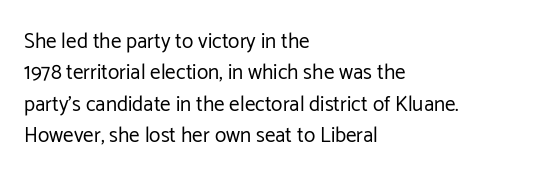
{"italic": "no", "bold": "no", "underline": "no", "align": "left", "line_spacing": "normal", "line_spacing_ratio": 1.5, "letter_spacing": "normal", "letter_spacing_em": 0.0, "glyph_px": 21}
